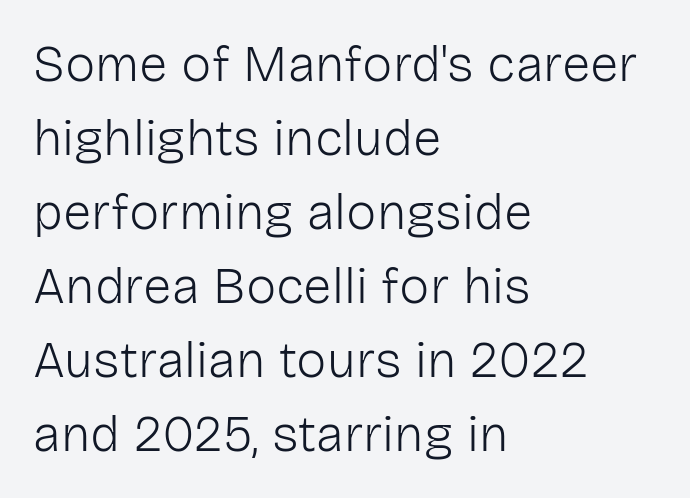
{"serif": "no", "italic": "no", "bold": "no", "weight": "light", "width": "normal", "stroke_contrast": "low", "x_height": "medium", "monospaced": "no", "underline": "no", "align": "left", "line_spacing": "normal", "line_spacing_ratio": 1.45, "letter_spacing": "normal", "letter_spacing_em": 0.0, "glyph_px": 51}
